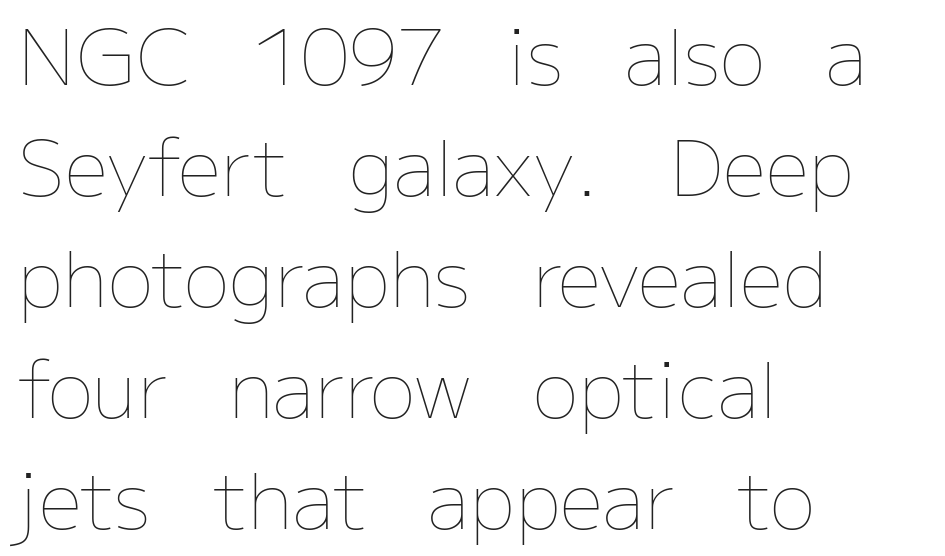
{"italic": "no", "bold": "no", "weight": "thin", "width": "normal", "stroke_contrast": "low", "x_height": "medium", "monospaced": "no", "underline": "no", "align": "left", "line_spacing": "normal", "line_spacing_ratio": 1.44, "letter_spacing": "normal", "letter_spacing_em": 0.0, "glyph_px": 77}
